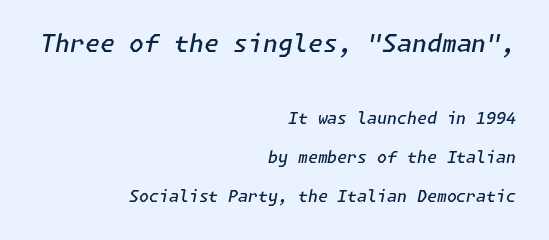
Would a proofreader flag this as italicized? Yes. The lines in this sample share a right terminus and differ only in where they begin. Type size steps down from the first block to the second. Anything drawn beneath the words? Only blank space. The passage shown stacks its lines with a broad gap.
